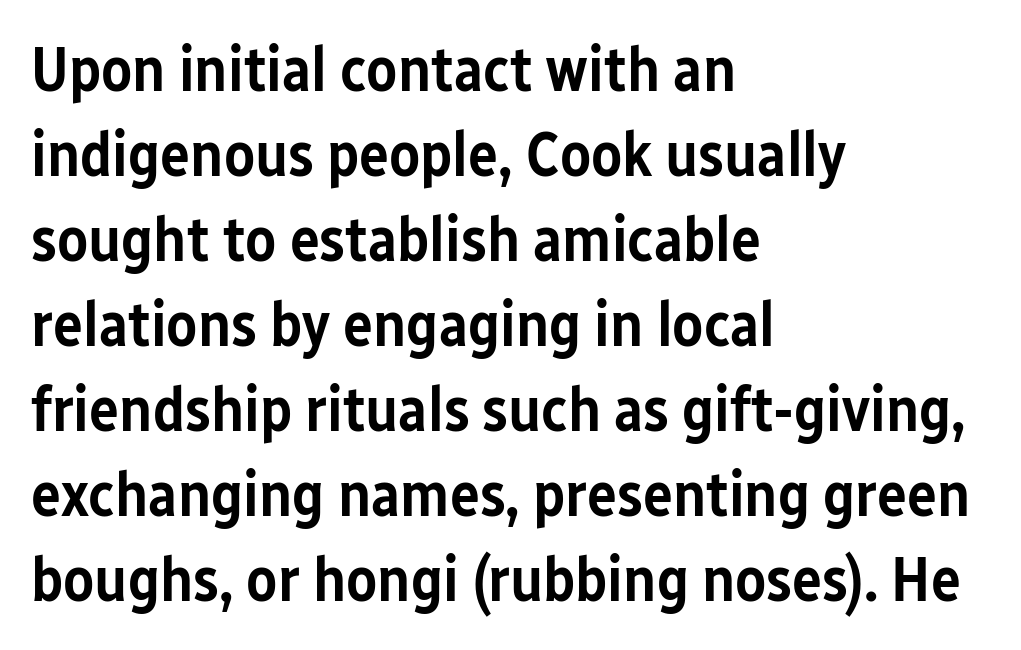
The image shows 63 px semibold, condensed sans-serif type, upright; set left-aligned, normal line spacing (1.35x), normal letter spacing, not underlined; low stroke contrast and a medium x-height.
